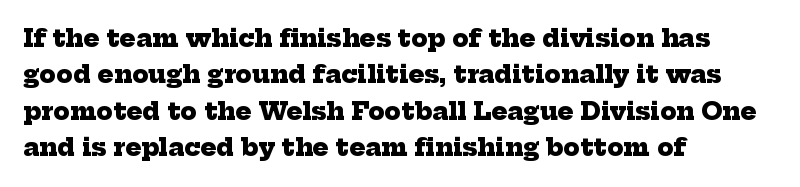
Compared with typical paragraphs, the rows here are spaced about the same. Any mark beneath the type? The region is blank. There is no visible air inserted between adjacent glyphs. Typesetter's note: full bold, strokes at maximum text heaviness. Reading down the block, your eye returns to a fixed left position each line.
